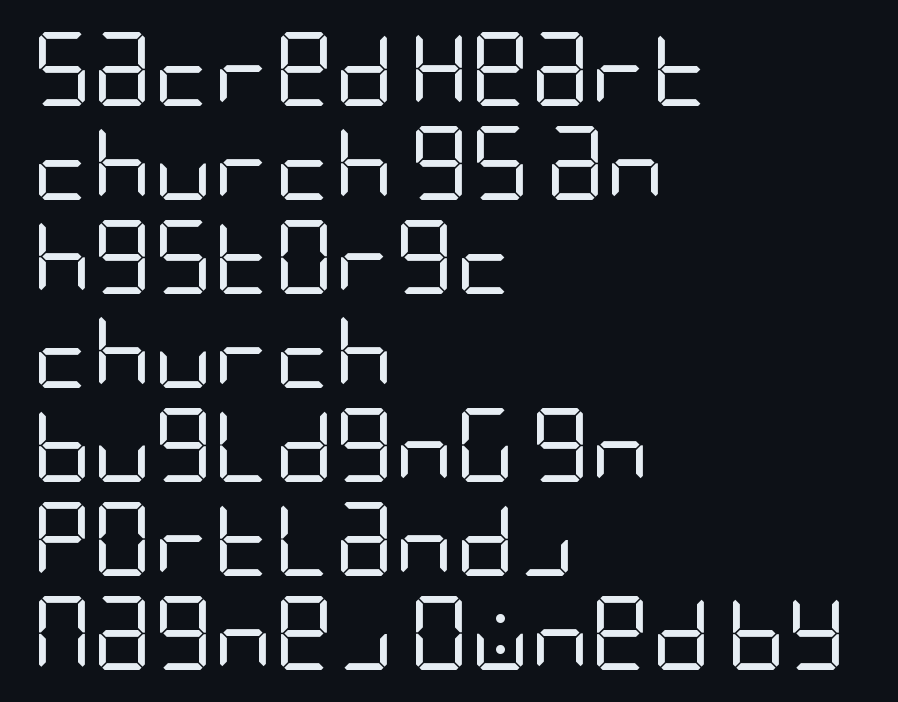
The weight would be labelled regular, book, light, or lighter still. Leading: standard. Ascenders rise straight up at ninety degrees. Tracking here is standard; glyphs follow each other at the usual distance. Has an underline been added? It has not.
